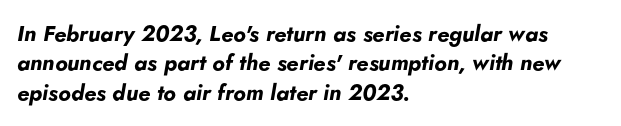
{"italic": "yes", "lean": "right", "slant_degrees": 5, "bold": "yes", "underline": "no", "align": "left", "line_spacing": "normal", "line_spacing_ratio": 1.33, "letter_spacing": "normal", "letter_spacing_em": 0.0, "glyph_px": 22}
